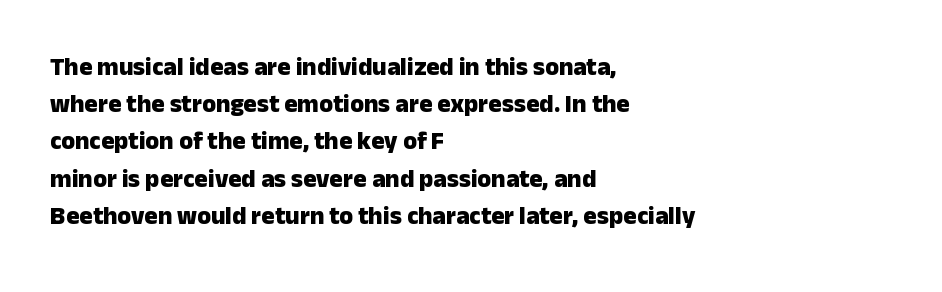
Italic: no, the glyphs are upright roman. Weight: bold. A typesetter would call this zero additional tracking. Does the copy run flush right? No — it runs flush left. In terms of leading, this rendering sits right in the middle. Quick note: underline off.
